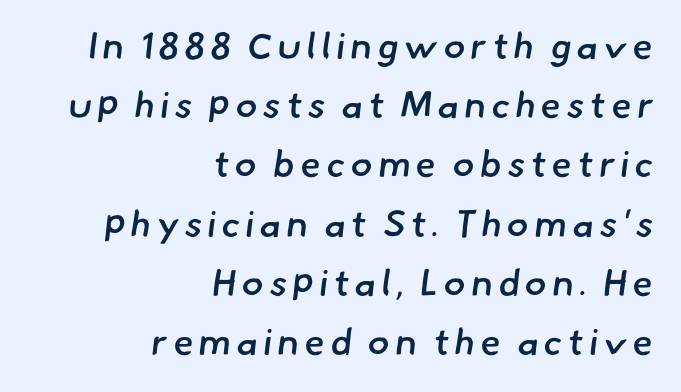
{"serif": "no", "bold": "semi", "weight": "semibold", "width": "normal", "stroke_contrast": "low", "x_height": "small", "monospaced": "no", "underline": "no", "align": "right", "line_spacing": "normal", "line_spacing_ratio": 1.6, "glyph_px": 37}
